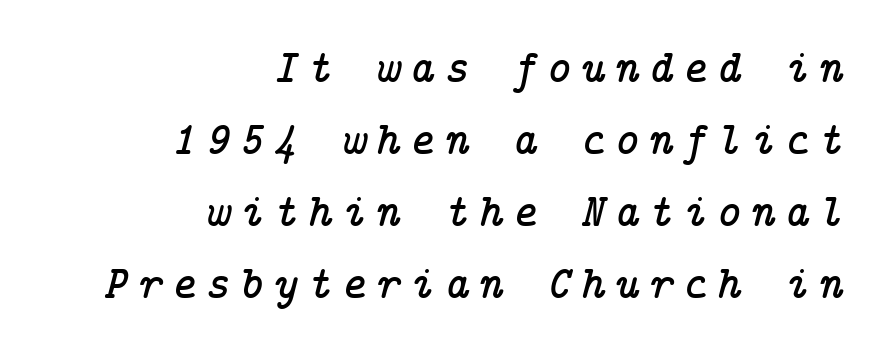
The designer went with a serif here, giving each stem small feet. The letters are spread apart with noticeably loose tracking. Rule under the text: the space is simply empty. Caption: multi-line text, flush right, ragged left. An italicized treatment has been applied to the whole sample.
